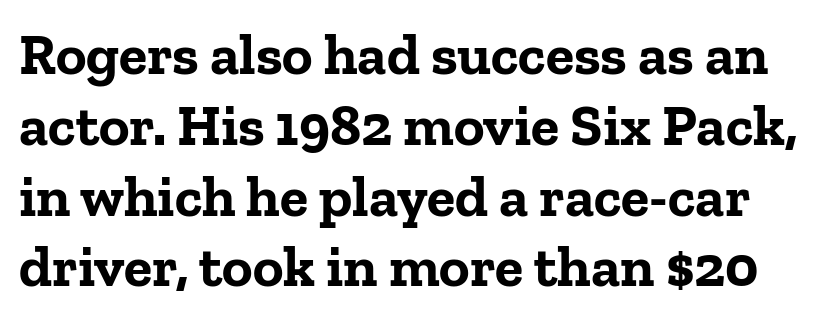
Q: Is the text bold? A: Yes.
Q: Is the text italic (slanted)? A: No, it is upright.
Q: Is the typeface a serif or a sans-serif typeface? A: Serif.
Q: Is the text underlined? A: No.
Q: Is the spacing between letters normal or unusually wide? A: Normal.
Q: Width (condensed, normal, or wide)? A: Normal.
Q: Stroke contrast? A: Low.
Q: x-height? A: Medium.
Q: Monospaced? A: No.
